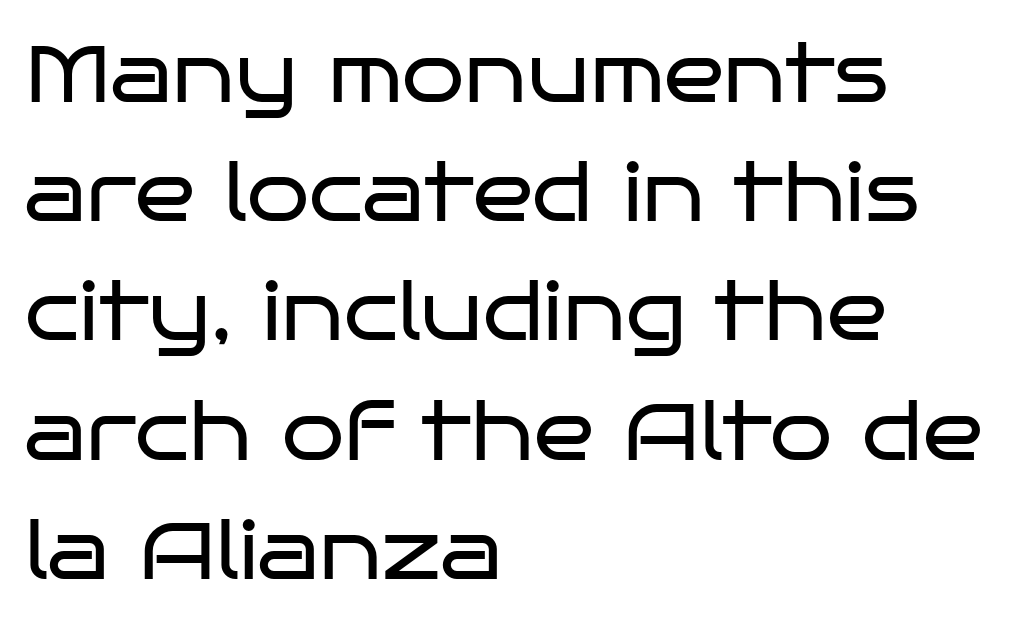
On a weight scale, this lands at 450 or below. Notice how the stems are strictly vertical — no italics here. The rendering uses natural spacing where letterforms have individual widths. A normal amount of white space separates one row of letters from the next. Layout note: lines flush left.
